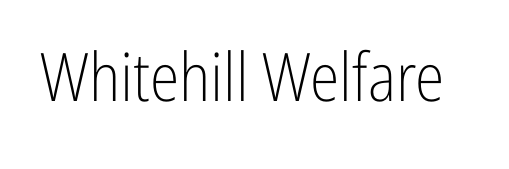
The image shows 67 px light, condensed sans-serif type, upright; set normal letter spacing, not underlined; low stroke contrast and a medium x-height.
